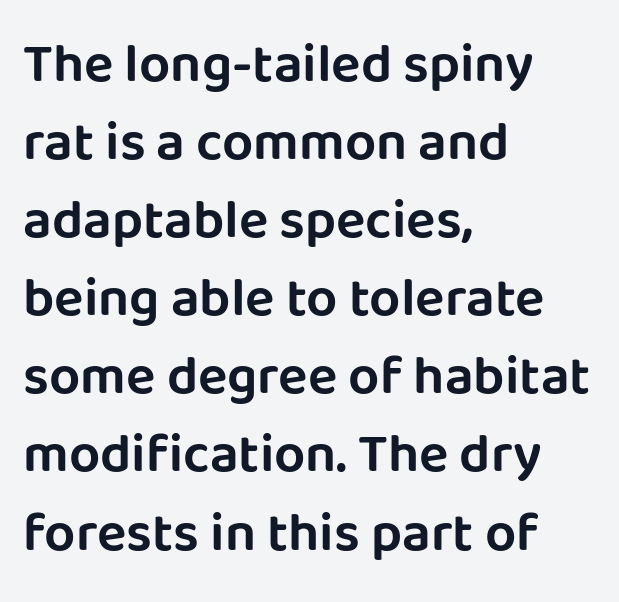
Q: Is the text italic (slanted)? A: No, it is upright.
Q: Is the typeface a serif or a sans-serif typeface? A: Sans-serif.
Q: Is the text underlined? A: No.
Q: How is the paragraph aligned? A: Left-aligned.
Q: Is the spacing between letters normal or unusually wide? A: Normal.
Q: Is the spacing between lines tight, normal or loose? A: Normal.
Q: Width (condensed, normal, or wide)? A: Normal.
Q: Stroke contrast? A: Low.
Q: x-height? A: Large.
Q: Monospaced? A: No.
